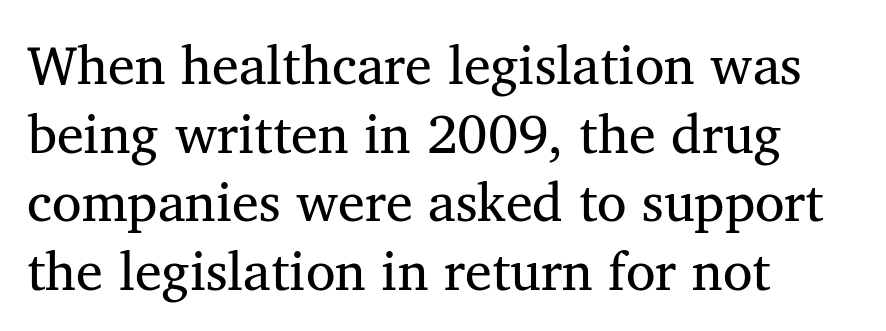
Q: Is the text bold? A: No.
Q: Is the text italic (slanted)? A: No, it is upright.
Q: Is the typeface a serif or a sans-serif typeface? A: Serif.
Q: Is the text underlined? A: No.
Q: How is the paragraph aligned? A: Left-aligned.
Q: Is the spacing between letters normal or unusually wide? A: Normal.
Q: Is the spacing between lines tight, normal or loose? A: Normal.
Q: Width (condensed, normal, or wide)? A: Normal.
Q: Stroke contrast? A: Medium.
Q: x-height? A: Medium.
Q: Monospaced? A: No.
